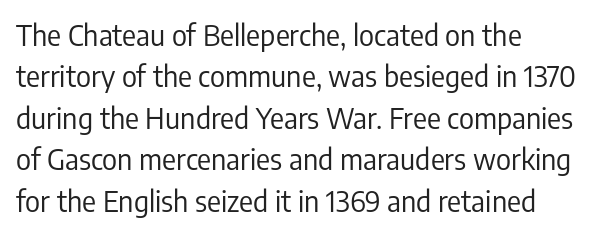
No chunkiness to these letters — they're not bold. Spacing between characters is what you'd get straight out of the box. Regular leading. Classification — sans serif. The letters stand straight up with perfectly vertical stems.
